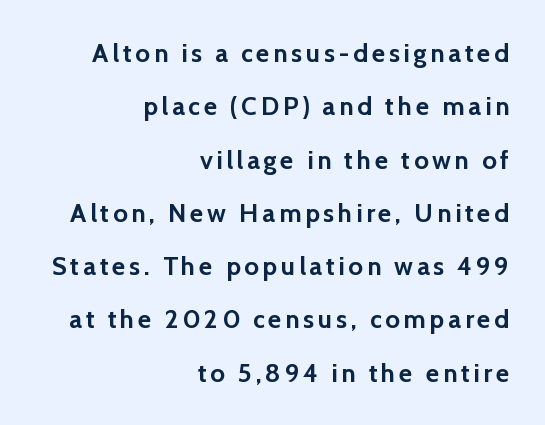
Q: Is the text bold? A: Yes.
Q: Is the text italic (slanted)? A: No, it is upright.
Q: Is the text underlined? A: No.
Q: How is the paragraph aligned? A: Right-aligned.
Q: Is the spacing between lines tight, normal or loose? A: Loose.
